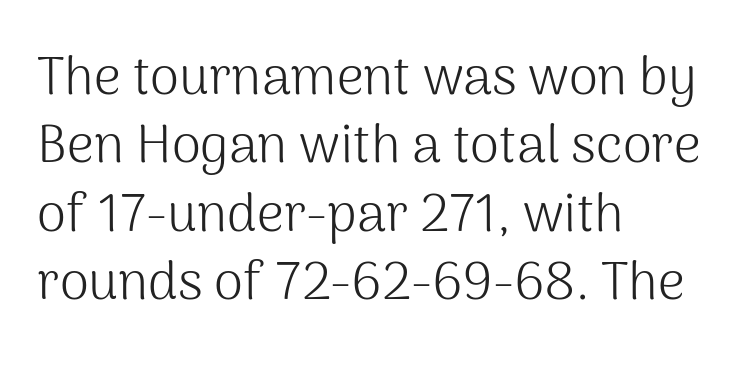
Q: Is the text bold? A: No.
Q: Is the text italic (slanted)? A: No, it is upright.
Q: Is the typeface a serif or a sans-serif typeface? A: Sans-serif.
Q: Is the text underlined? A: No.
Q: How is the paragraph aligned? A: Left-aligned.
Q: Is the spacing between letters normal or unusually wide? A: Normal.
Q: Is the spacing between lines tight, normal or loose? A: Normal.
Q: Width (condensed, normal, or wide)? A: Normal.
Q: Stroke contrast? A: Medium.
Q: x-height? A: Medium.
Q: Monospaced? A: No.
